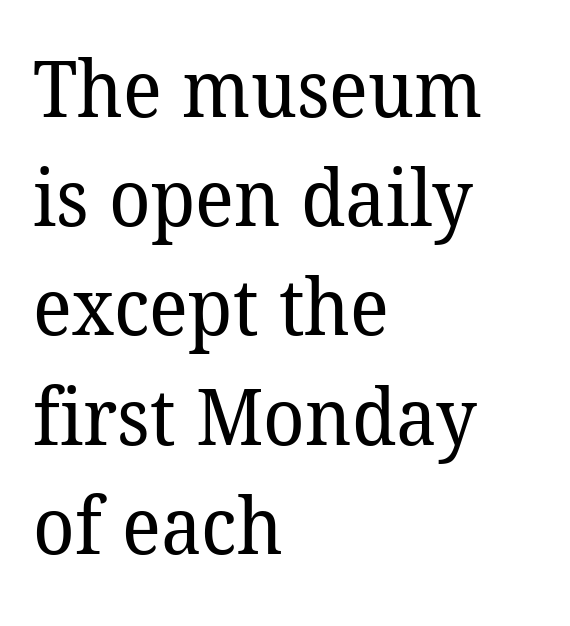
Character widths vary here, with narrow letters taking less room than wide ones. The space between consecutive lines is moderate. Anything drawn beneath the words? Only blank space. No letter is thick-stroked: the sample isn't bold. The typesetter chose a ragged-right arrangement here.
